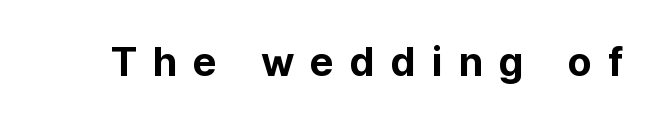
{"serif": "no", "italic": "no", "bold": "yes", "weight": "bold", "width": "normal", "stroke_contrast": "low", "x_height": "medium", "monospaced": "no", "underline": "no", "letter_spacing": "wide", "letter_spacing_em": 0.39, "glyph_px": 41}
